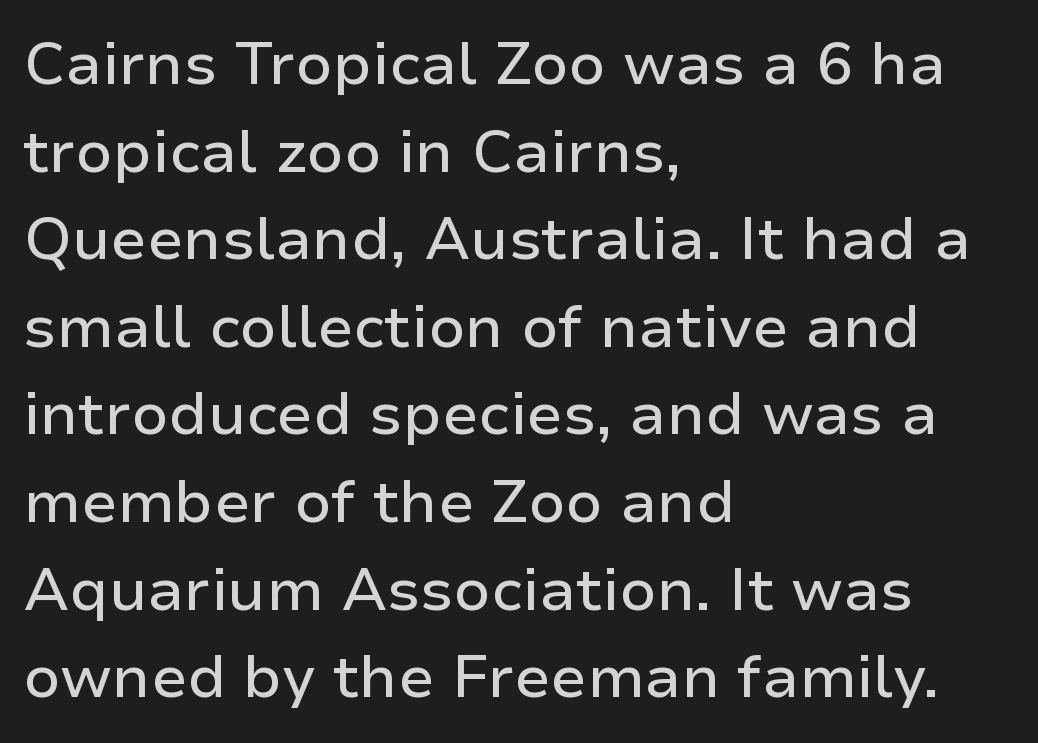
These lines were composed using upright roman letters. This sample has the flowing, uneven cadence of proportional lettering. The space between consecutive lines is moderate. How are the letters spaced? Ordinarily, with no added tracking. I'd call this a sans setting — the letters go barefoot. Letters rest on an invisible, unmarked baseline.
